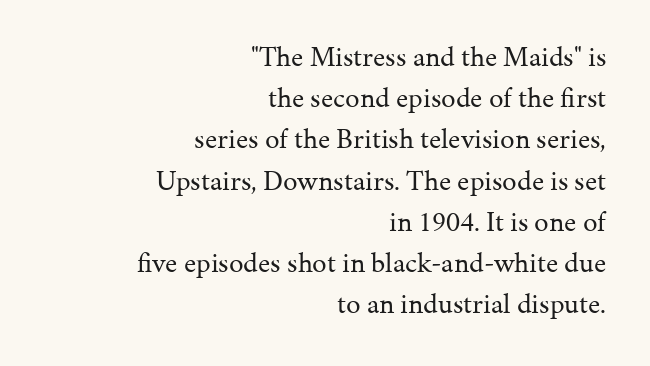
{"serif": "yes", "italic": "no", "bold": "no", "weight": "regular", "width": "normal", "stroke_contrast": "medium", "x_height": "medium", "monospaced": "no", "underline": "no", "align": "right", "line_spacing": "normal", "line_spacing_ratio": 1.42, "letter_spacing": "normal", "letter_spacing_em": 0.0, "glyph_px": 29}
